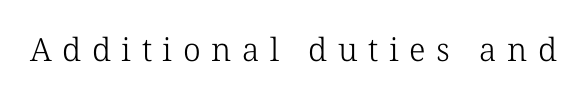
Q: Is the text bold? A: No.
Q: Is the typeface a serif or a sans-serif typeface? A: Serif.
Q: Is the text underlined? A: No.
Q: Is the spacing between letters normal or unusually wide? A: Unusually wide.
Q: Width (condensed, normal, or wide)? A: Normal.
Q: Stroke contrast? A: Low.
Q: x-height? A: Medium.
Q: Monospaced? A: No.
